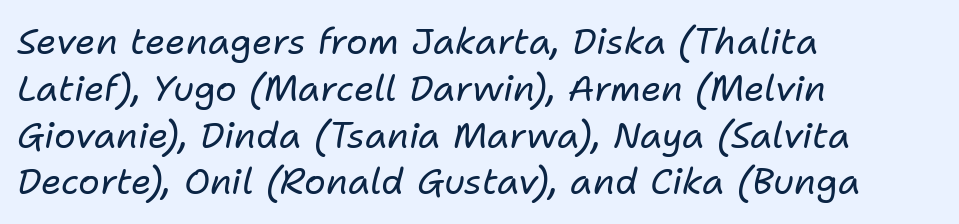
Q: Is the text bold? A: No.
Q: Is the text italic (slanted)? A: Yes, it leans right by about 11 degrees.
Q: Is the text underlined? A: No.
Q: How is the paragraph aligned? A: Left-aligned.
Q: Is the spacing between letters normal or unusually wide? A: Normal.
Q: Is the spacing between lines tight, normal or loose? A: Normal.
Q: Width (condensed, normal, or wide)? A: Normal.
Q: Stroke contrast? A: Low.
Q: x-height? A: Medium.
Q: Monospaced? A: No.
